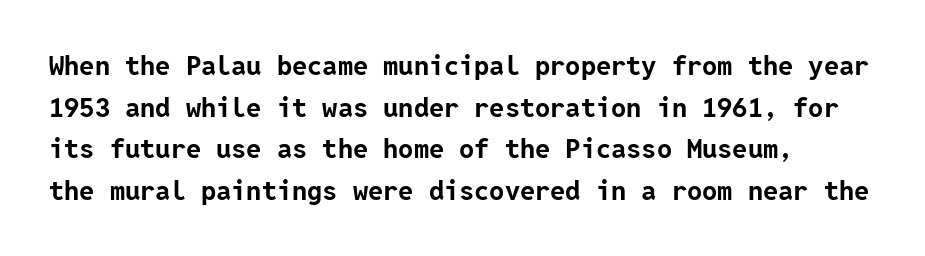
{"italic": "no", "bold": "yes", "underline": "no", "align": "left", "line_spacing": "normal", "line_spacing_ratio": 1.54, "letter_spacing": "normal", "letter_spacing_em": 0.0, "glyph_px": 27}
